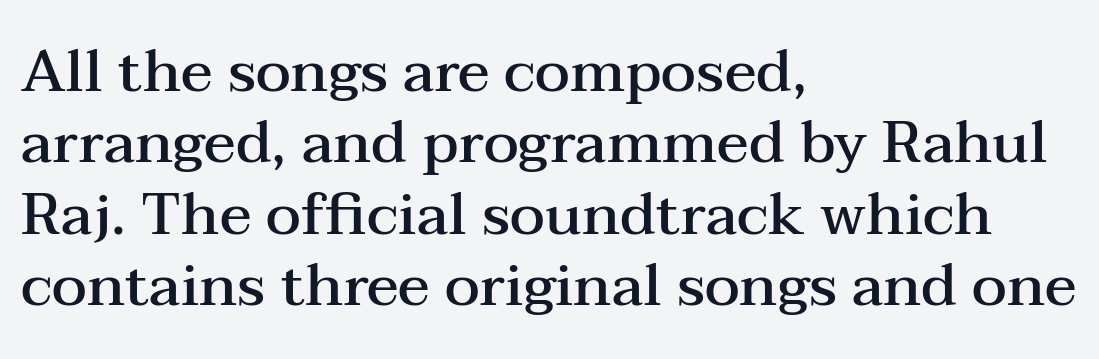
{"serif": "yes", "italic": "no", "bold": "semi", "weight": "semibold", "width": "wide", "stroke_contrast": "medium", "x_height": "medium", "monospaced": "no", "underline": "no", "align": "left", "line_spacing_ratio": 1.21, "letter_spacing": "normal", "letter_spacing_em": 0.0, "glyph_px": 59}
